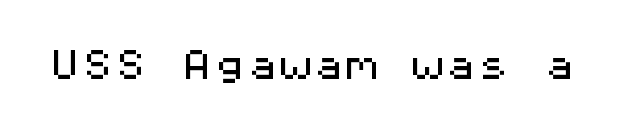
The passage shown is typeset with a sans-serif family. Posture: vertical. Fixed-width glyphs throughout — classic coding-font behaviour. Underline: absent. The passage shown has conventional tracking throughout.
